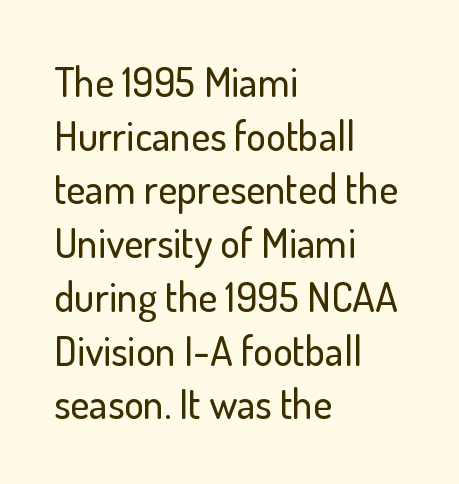
The image shows 41 px sans-serif type, upright; set left-aligned, normal line spacing (1.31x), normal letter spacing, not underlined; low stroke contrast and a small x-height.
